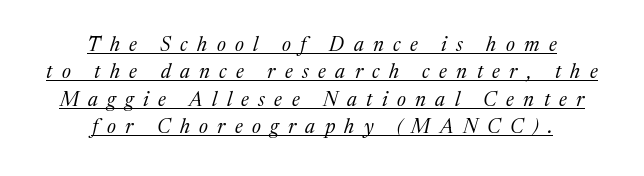
The image shows 20 px text type, italic (leaning right); set centered, normal line spacing (1.37x), unusually wide letter spacing (+0.47 em), underlined.
